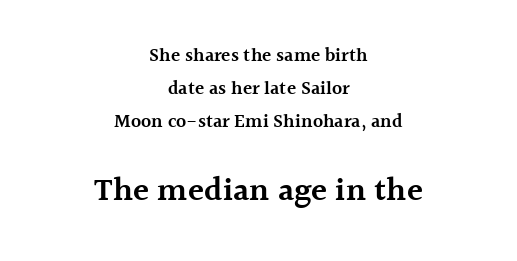
{"serif": "yes", "italic": "no", "bold": "semi", "weight": "semibold", "width": "normal", "x_height": "medium", "monospaced": "no", "underline": "no", "align": "center", "line_spacing_ratio": 1.73, "letter_spacing": "normal", "letter_spacing_em": 0.0, "larger_block": "second", "size_ratio": 1.74, "glyph_px": 33}
